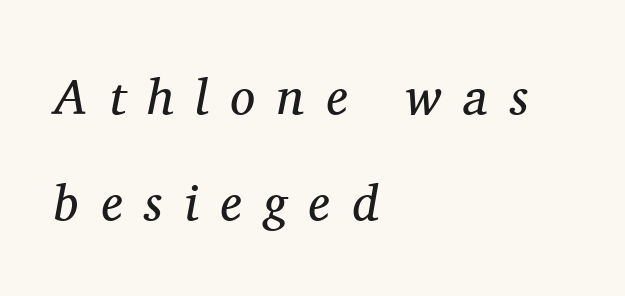
The paragraph has a hard left edge and a soft right edge. Characters are canted at an angle relative to the baseline's perpendicular. Between one letter and the next there's a generous, obvious gap. The rendering uses a large line-height, opening up the rows.
